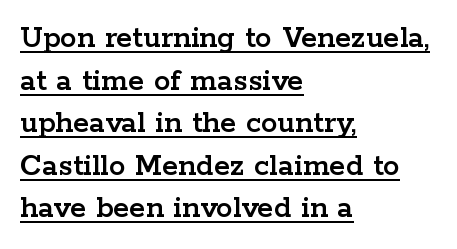
Q: Is the text italic (slanted)? A: No, it is upright.
Q: Is the typeface a serif or a sans-serif typeface? A: Serif.
Q: Is the text underlined? A: Yes.
Q: How is the paragraph aligned? A: Left-aligned.
Q: Is the spacing between letters normal or unusually wide? A: Normal.
Q: Is the spacing between lines tight, normal or loose? A: Normal.
Q: Width (condensed, normal, or wide)? A: Wide.
Q: Stroke contrast? A: Low.
Q: x-height? A: Medium.
Q: Monospaced? A: No.
